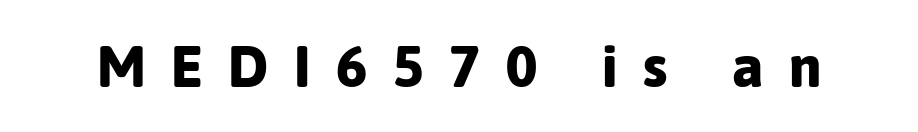
The horizontal fit of the characters is loose and conspicuously gappy. Decoration check: the copy has no underline. The lettering stays uniformly vertical, giving the passage a roman look. Looks like regular typesetting: each glyph gets only the width it needs. Strong, thick strokes mark this as bold type.
